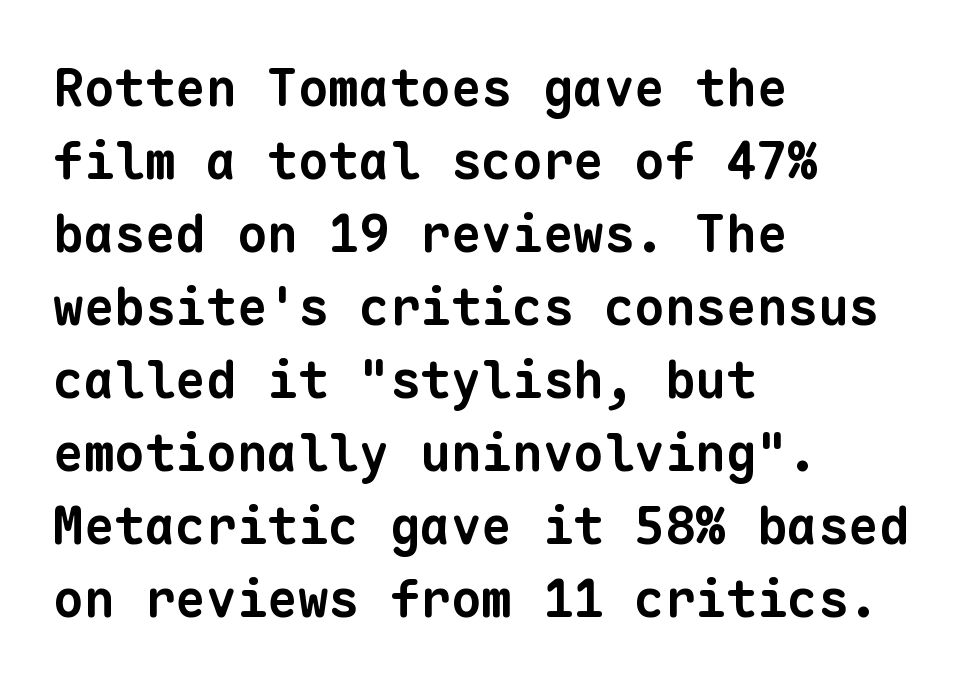
The image shows 51 px bold sans-serif type, monospaced; set left-aligned, normal line spacing (1.43x), normal letter spacing, not underlined; low stroke contrast and a medium x-height.
